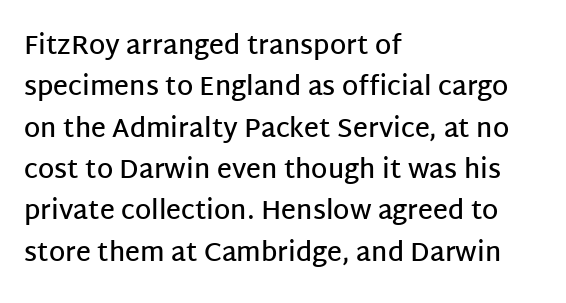
{"italic": "no", "bold": "semi", "underline": "no", "align": "left", "line_spacing": "normal", "line_spacing_ratio": 1.59, "letter_spacing": "normal", "letter_spacing_em": 0.0, "glyph_px": 26}
